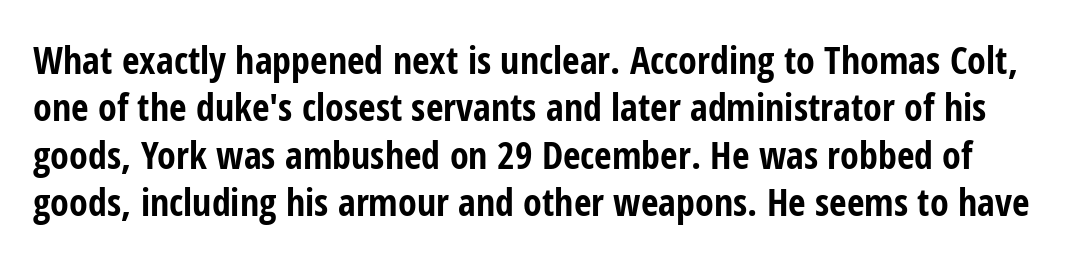
Q: Is the text bold? A: Yes.
Q: Is the text italic (slanted)? A: No, it is upright.
Q: Is the typeface a serif or a sans-serif typeface? A: Sans-serif.
Q: Is the text underlined? A: No.
Q: Is the spacing between letters normal or unusually wide? A: Normal.
Q: Is the spacing between lines tight, normal or loose? A: Normal.
Q: Width (condensed, normal, or wide)? A: Condensed.
Q: Stroke contrast? A: Low.
Q: x-height? A: Medium.
Q: Monospaced? A: No.
